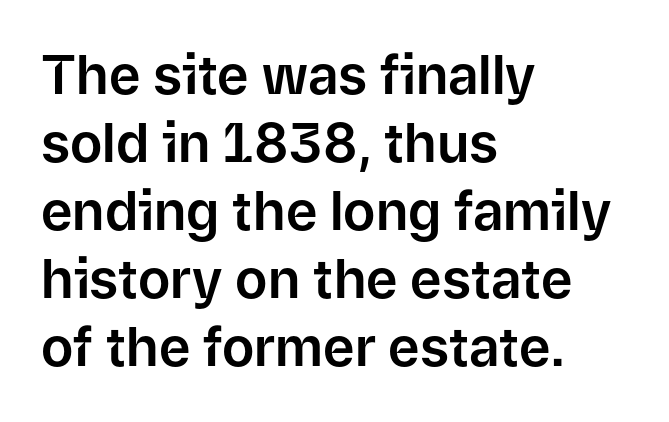
The image shows 54 px sans-serif type, upright; set left-aligned, normal line spacing (1.26x), normal letter spacing, not underlined; low stroke contrast and a medium x-height.
